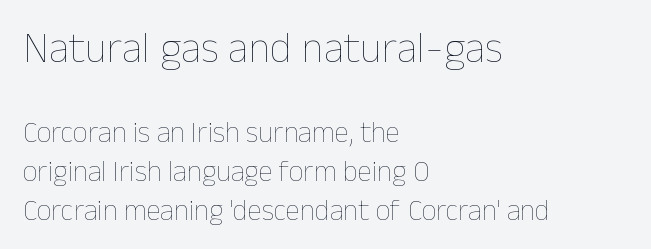
Q: Is the text bold? A: No.
Q: Is the text italic (slanted)? A: No, it is upright.
Q: Is the text underlined? A: No.
Q: How is the paragraph aligned? A: Left-aligned.
Q: Is the spacing between letters normal or unusually wide? A: Normal.
Q: Is the spacing between lines tight, normal or loose? A: Normal.
Q: Which block of text is set in a larger size, the first (top) or the second (bottom)? A: The first (top) one.
Q: Width (condensed, normal, or wide)? A: Normal.
Q: Stroke contrast? A: Low.
Q: x-height? A: Medium.
Q: Monospaced? A: No.
